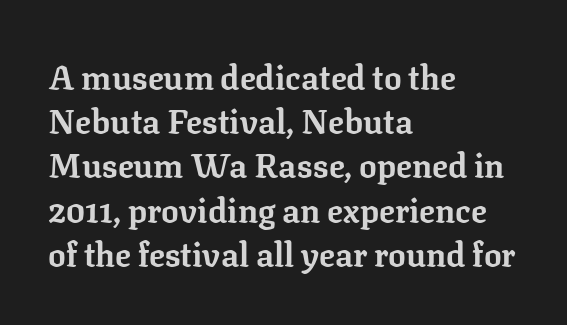
{"serif": "yes", "italic": "no", "bold": "yes", "weight": "bold", "width": "normal", "stroke_contrast": "low", "x_height": "medium", "monospaced": "no", "underline": "no", "align": "left", "line_spacing": "normal", "line_spacing_ratio": 1.34, "letter_spacing": "normal", "letter_spacing_em": 0.0, "glyph_px": 33}
